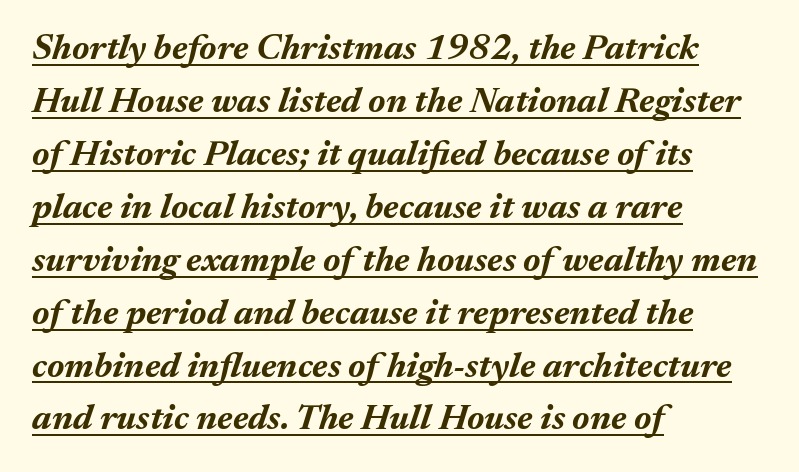
{"italic": "yes", "lean": "right", "slant_degrees": 17, "bold": "yes", "weight": "bold", "width": "normal", "stroke_contrast": "medium", "x_height": "medium", "monospaced": "no", "underline": "yes", "align": "left", "line_spacing": "normal", "line_spacing_ratio": 1.47, "letter_spacing": "normal", "letter_spacing_em": 0.0, "glyph_px": 36}
